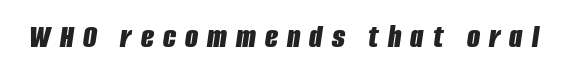
Q: Is the text bold? A: Yes.
Q: Is the text italic (slanted)? A: Yes, it leans right by about 8 degrees.
Q: Is the text underlined? A: No.
Q: Is the spacing between letters normal or unusually wide? A: Unusually wide.
Q: Width (condensed, normal, or wide)? A: Condensed.
Q: Stroke contrast? A: Low.
Q: x-height? A: Large.
Q: Monospaced? A: No.
